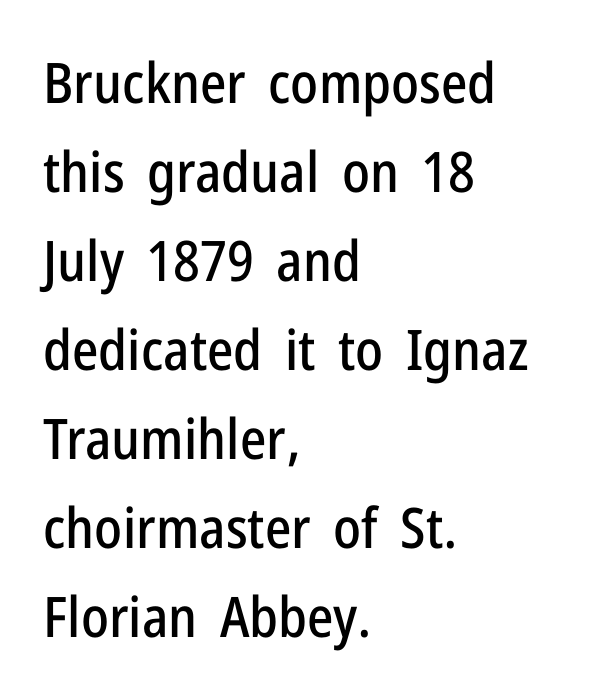
The image shows 56 px condensed sans-serif type, upright; set left-aligned, normal line spacing (1.59x), normal letter spacing, not underlined; low stroke contrast and a medium x-height.
